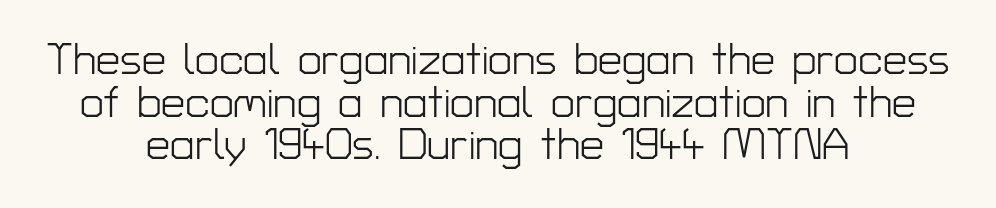
The image shows 43 px light sans-serif type, upright; set centered, tight line spacing (0.99x), normal letter spacing, not underlined; low stroke contrast and a medium x-height.
